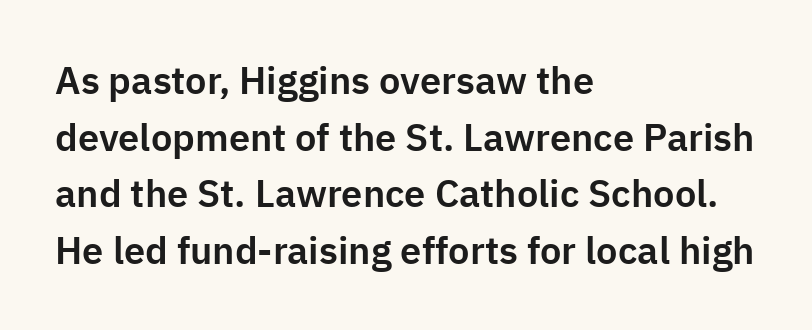
The image shows 38 px sans-serif type, upright; set left-aligned, normal line spacing (1.49x), normal letter spacing, not underlined; low stroke contrast and a medium x-height.
